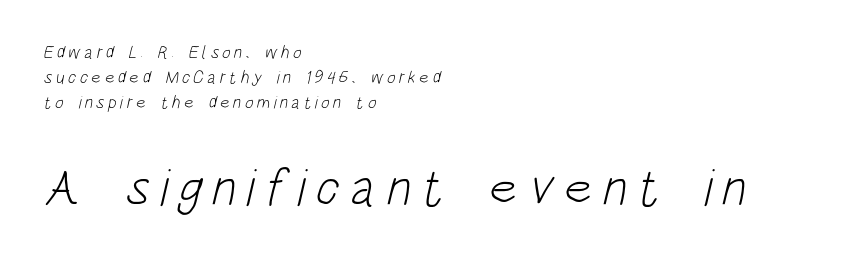
Two sizes are in play, and the larger belongs to the second block. Reading down the column, the eye jumps a familiar distance to each next line. Character widths vary here, with narrow letters taking less room than wide ones. Rule under the text: the space is simply empty. Left-aligned paragraph, ragged on the right.
